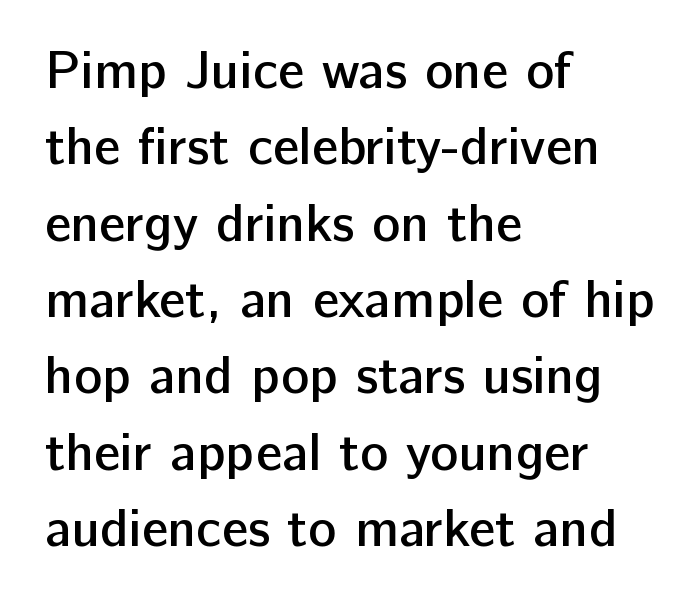
{"serif": "no", "italic": "no", "bold": "semi", "weight": "semibold", "width": "normal", "stroke_contrast": "low", "x_height": "medium", "monospaced": "no", "underline": "no", "align": "left", "line_spacing": "normal", "line_spacing_ratio": 1.44, "letter_spacing": "normal", "letter_spacing_em": 0.0, "glyph_px": 53}
